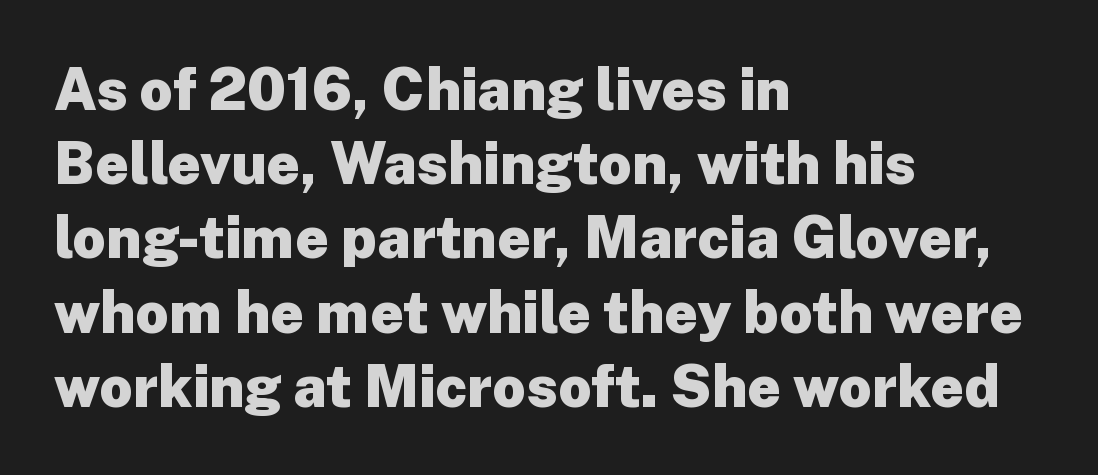
Q: Is the text bold? A: Yes.
Q: Is the text italic (slanted)? A: No, it is upright.
Q: Is the typeface a serif or a sans-serif typeface? A: Sans-serif.
Q: Is the text underlined? A: No.
Q: How is the paragraph aligned? A: Left-aligned.
Q: Is the spacing between letters normal or unusually wide? A: Normal.
Q: Is the spacing between lines tight, normal or loose? A: Normal.
Q: Width (condensed, normal, or wide)? A: Normal.
Q: Stroke contrast? A: Low.
Q: x-height? A: Medium.
Q: Monospaced? A: No.
